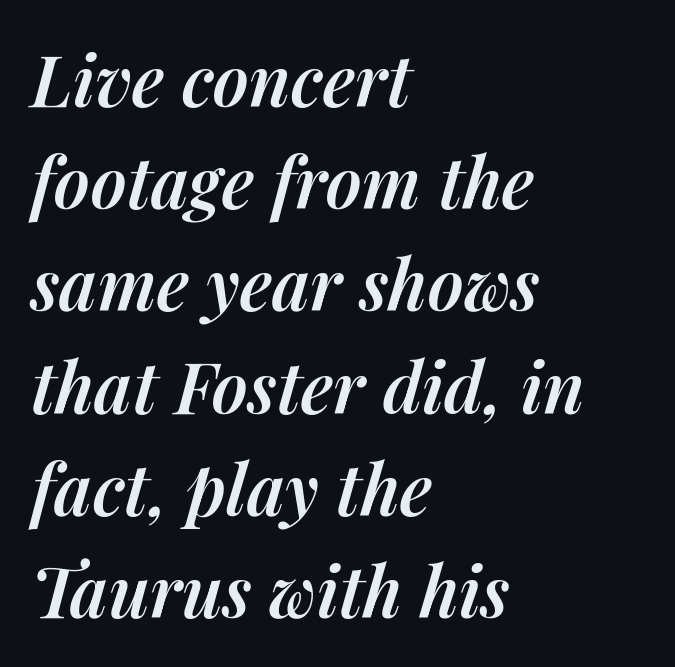
Typesetter's note: demi weight, one step under bold. A student would call this left alignment; a typographer would say flush left, rag right. The leading is moderate, giving the passage an even texture. Standard letterfit; no display-style spreading of the glyphs.
